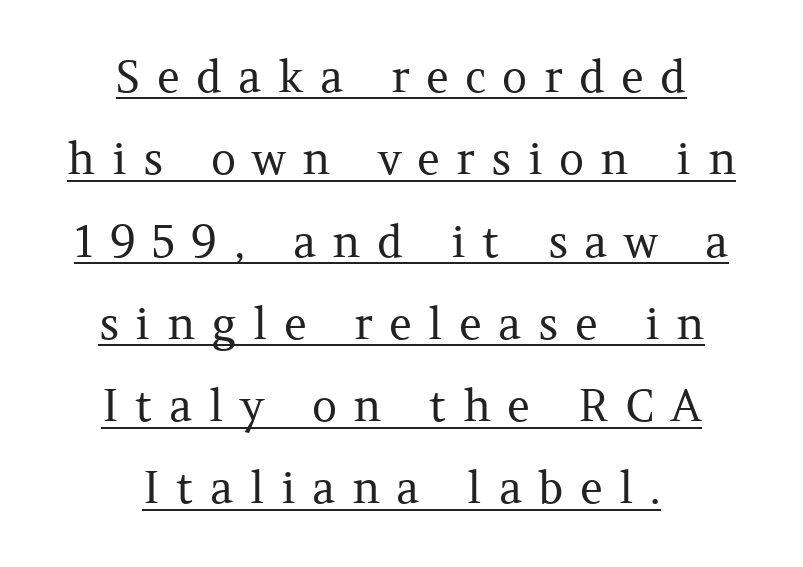
The image shows 44 px regular-weight serif type, upright; set centered, line spacing 1.87x, unusually wide letter spacing (+0.37 em), underlined; medium stroke contrast and a medium x-height.
